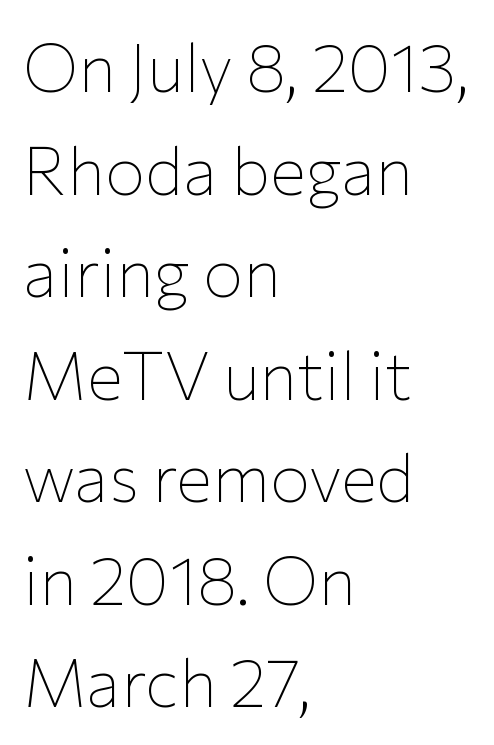
These lines stack with their left ends in a neat column. Between one letter and the next there's only the usual sliver of space. Has an underline been added? It has not. Spacing verdict: proportional, widths tailored to each character. No feet cap the strokes, marking this as sans-serif type.
